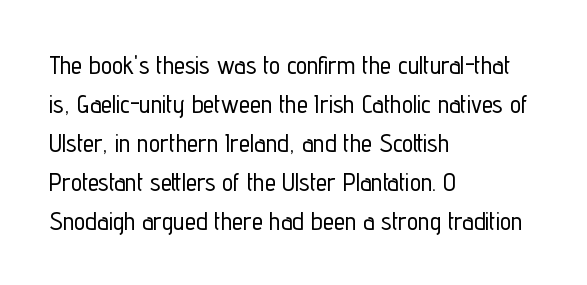
The horizontal fit of the characters is conventional and even. The passage shown stacks its lines at a standard gap. The letters stand straight up with perfectly vertical stems. Descender tails drop into unmarked territory. Is the block centered? No — it sits flush against the left margin.
